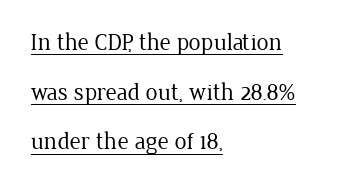
Q: Is the text bold? A: No.
Q: Is the text italic (slanted)? A: No, it is upright.
Q: Is the text underlined? A: Yes.
Q: How is the paragraph aligned? A: Left-aligned.
Q: Is the spacing between letters normal or unusually wide? A: Normal.
Q: Is the spacing between lines tight, normal or loose? A: Loose.
